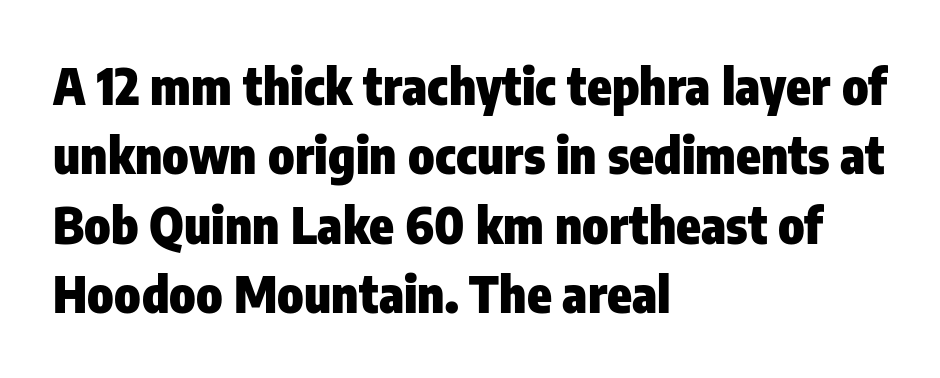
{"serif": "no", "italic": "no", "bold": "yes", "weight": "heavy", "width": "condensed", "stroke_contrast": "low", "x_height": "medium", "monospaced": "no", "underline": "no", "align": "left", "line_spacing": "normal", "line_spacing_ratio": 1.39, "letter_spacing": "normal", "letter_spacing_em": 0.0, "glyph_px": 50}
